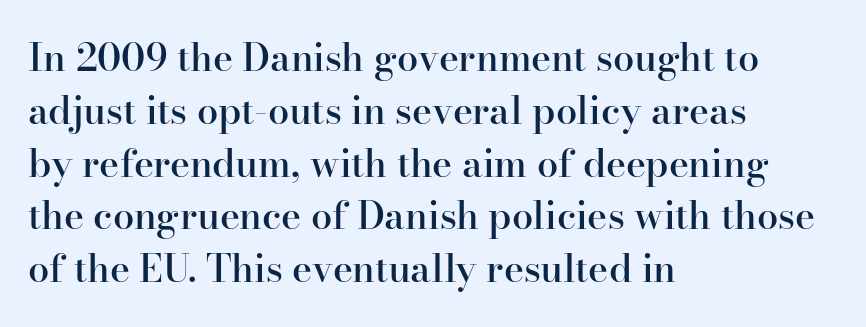
Think of a printed novel: that variable character pitch is what you see here. Descenders hang freely into open space. One glance says typical: line gaps are just what's usual. These lines are composed in type with serifs.
